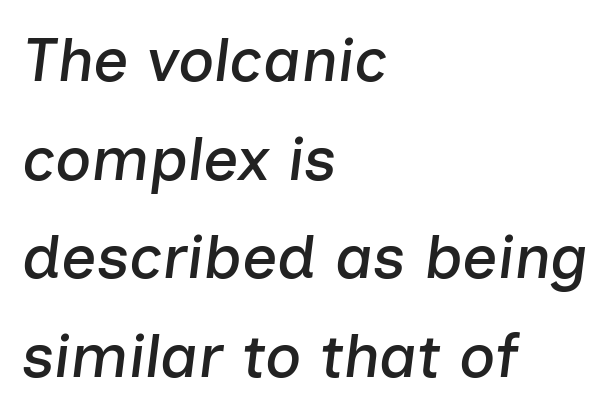
Q: Is the text italic (slanted)? A: Yes, it leans right by about 7 degrees.
Q: Is the text underlined? A: No.
Q: How is the paragraph aligned? A: Left-aligned.
Q: Is the spacing between letters normal or unusually wide? A: Normal.
Q: Is the spacing between lines tight, normal or loose? A: Normal.
Q: Width (condensed, normal, or wide)? A: Normal.
Q: Stroke contrast? A: Low.
Q: x-height? A: Medium.
Q: Monospaced? A: No.
